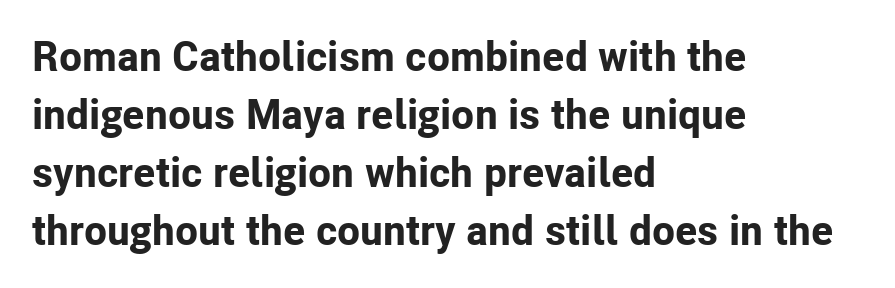
The strip under each line holds only bare page. Is there much room between lines? A standard amount, neither cramped nor airy. The specimen reads as upright at a glance. Caption: standard tracking, unaltered. Compared with a centered layout, this one pins lines to the left instead. The strokes are fattened all the way to bold.
